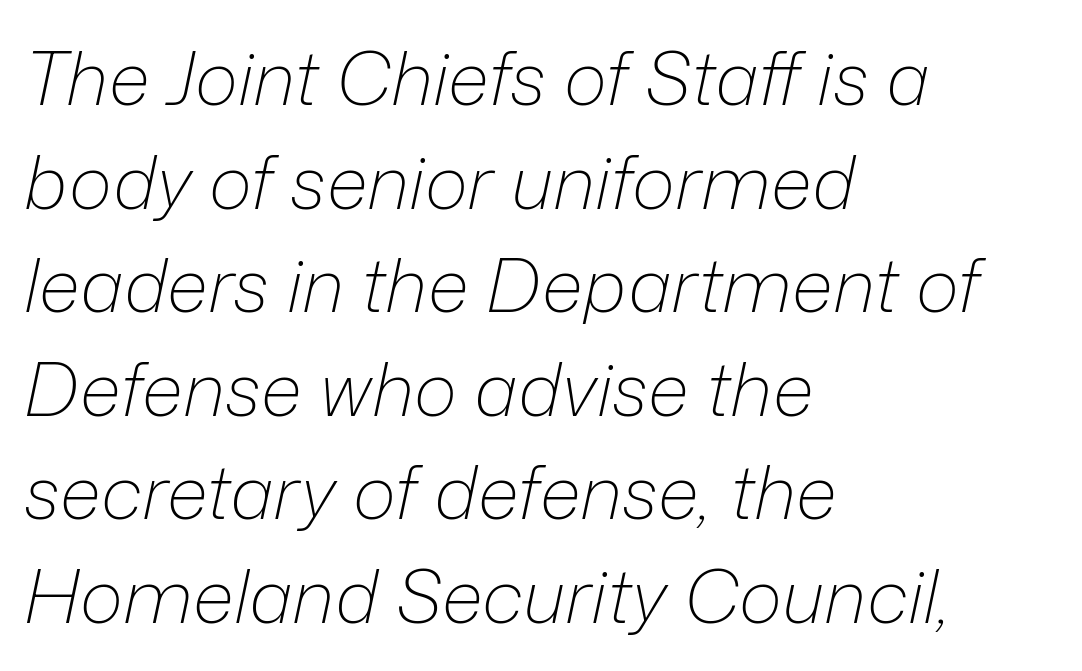
Q: Is the text bold? A: No.
Q: Is the text italic (slanted)? A: Yes, it leans right by about 12 degrees.
Q: Is the text underlined? A: No.
Q: How is the paragraph aligned? A: Left-aligned.
Q: Is the spacing between letters normal or unusually wide? A: Normal.
Q: Is the spacing between lines tight, normal or loose? A: Normal.
Q: Width (condensed, normal, or wide)? A: Normal.
Q: Stroke contrast? A: Low.
Q: x-height? A: Medium.
Q: Monospaced? A: No.
